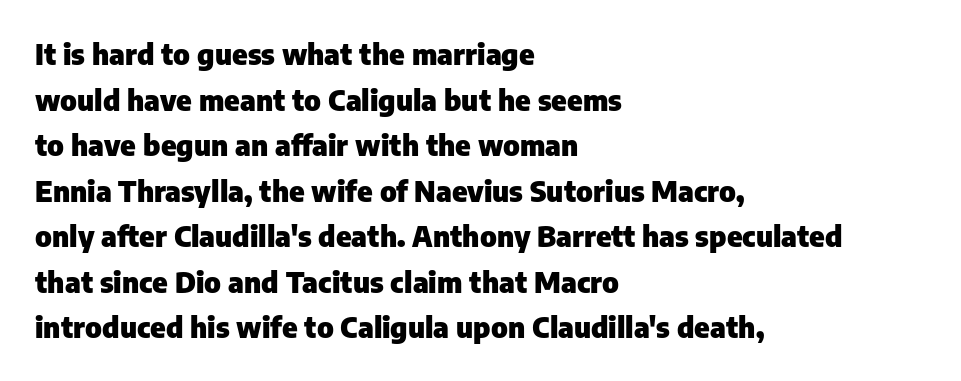
The rows are spaced the way most documents space them. The paragraph shown leans on its left margin. The line texture is even and compact thanks to regular tracking. In terms of weight, the rendering is a true, heavy bold. The space directly below the letters is spotless.
